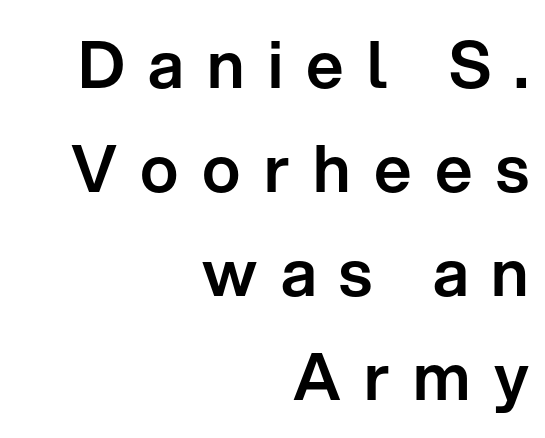
The image shows 65 px sans-serif type, upright; set right-aligned, normal line spacing (1.6x), unusually wide letter spacing (+0.36 em), not underlined; low stroke contrast and a medium x-height.
